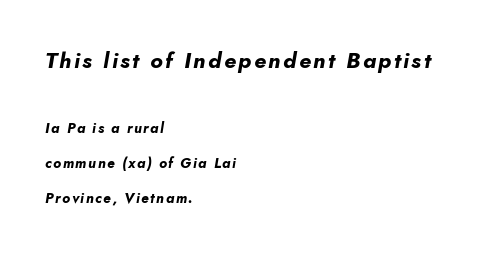
The image shows 22 px bold type, italic (leaning right); set left-aligned, loose line spacing (2.5x), not underlined; the first (top) block is 1.57x larger.
